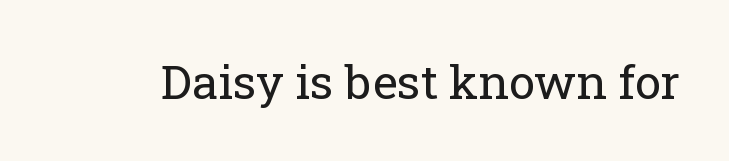
The image shows 47 px regular-weight serif type, upright; set normal letter spacing, not underlined; low stroke contrast and a medium x-height.
